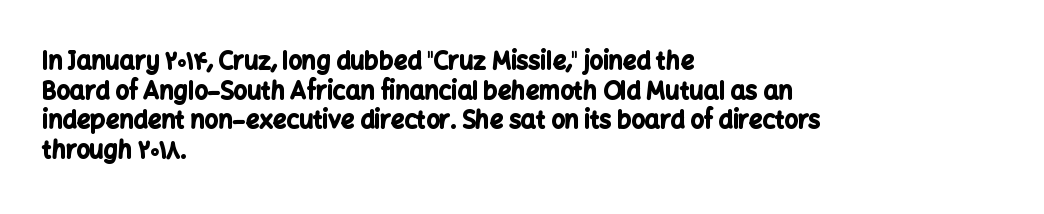
Nobody drew a line under any word here. The lettering stays uniformly vertical, giving the passage a roman look. Each word holds together tightly as a unit, with standard inter-letter gaps. A student would call this left alignment; a typographer would say flush left, rag right. Typographic density is high because the face is bold.
